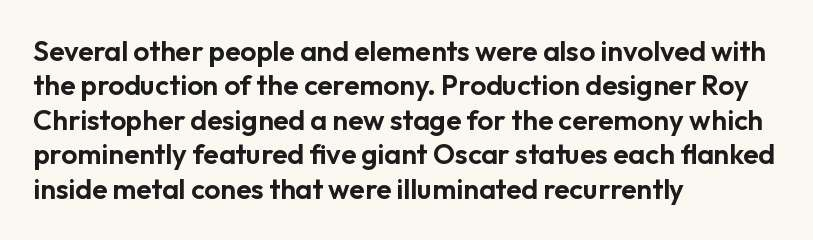
The image shows 28 px sans-serif type, upright; set left-aligned, line spacing 1.23x, normal letter spacing, not underlined; low stroke contrast and a medium x-height.
